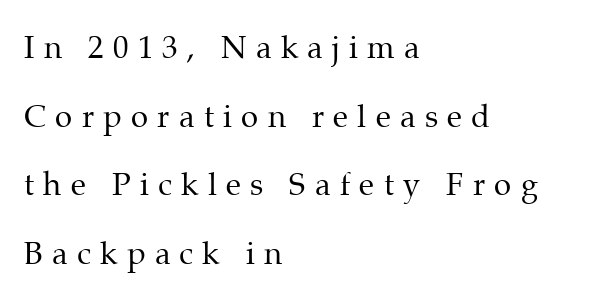
Teacher's note: observe the even left margin — that is flush-left alignment. A typesetter would label this face a serif. Think of a printed novel: that variable character pitch is what you see here. The letterforms sit at book weight or below.
